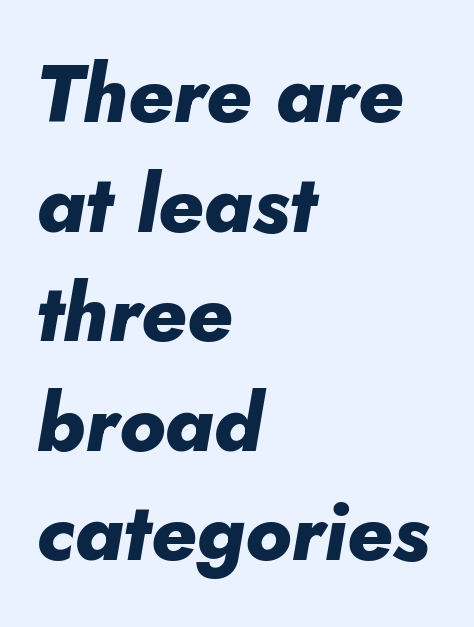
The image shows 80 px heavy type, italic (leaning right); set left-aligned, normal line spacing (1.37x), normal letter spacing, not underlined; low stroke contrast and a small x-height.
